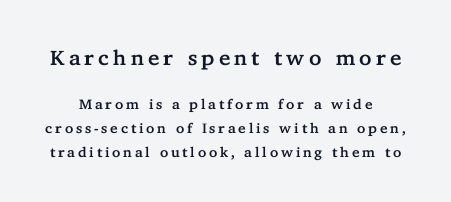
{"italic": "no", "underline": "no", "line_spacing_ratio": 1.71, "letter_spacing": "wide", "letter_spacing_em": 0.2, "larger_block": "first", "size_ratio": 1.5, "glyph_px": 21}
